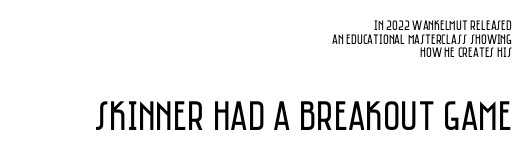
Inter-character spacing is left at the font's built-in metrics. A roman cut, with each character standing at attention. The composition opens small and finishes big. Cramped leading.
